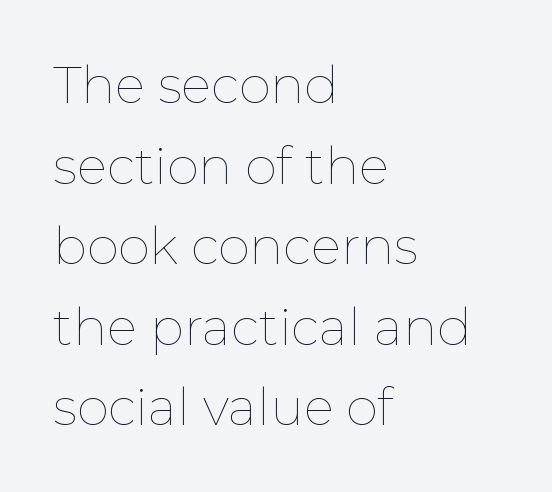
Q: Is the text bold? A: No.
Q: Is the text italic (slanted)? A: No, it is upright.
Q: Is the text underlined? A: No.
Q: How is the paragraph aligned? A: Left-aligned.
Q: Is the spacing between letters normal or unusually wide? A: Normal.
Q: Is the spacing between lines tight, normal or loose? A: Normal.
Q: Width (condensed, normal, or wide)? A: Normal.
Q: Stroke contrast? A: Low.
Q: x-height? A: Medium.
Q: Monospaced? A: No.
